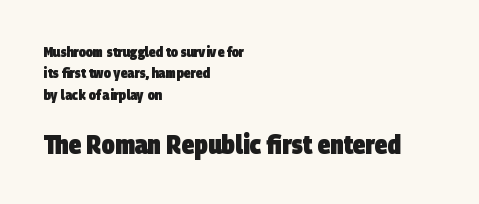
{"bold": "yes", "underline": "no", "align": "left", "line_spacing": "normal", "line_spacing_ratio": 1.53, "letter_spacing": "normal", "letter_spacing_em": 0.0, "larger_block": "second", "size_ratio": 1.86, "glyph_px": 26}
